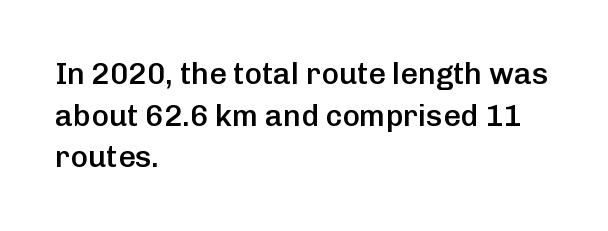
Look at the bottom of the vertical strokes: they stop flat, with no serifs. Summary of vertical rhythm: regular, with standard interline spacing. The axis of the letterforms is exactly vertical. Note the varied advance widths — an 'i' is clearly narrower than an 'm'.
